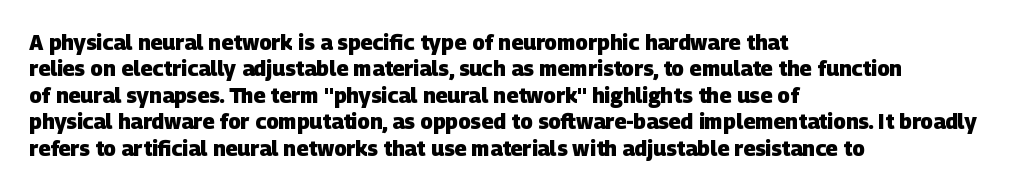
The paragraph shown leans on its left margin. Nobody touched the tracking dial on this one. Whoever set this chose a conventional vertical rhythm. Descender tails drop into unmarked territory.
